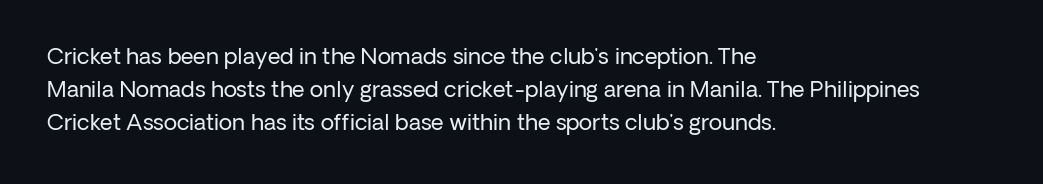
{"italic": "no", "bold": "no", "underline": "no", "align": "left", "line_spacing": "normal", "line_spacing_ratio": 1.51, "letter_spacing": "normal", "letter_spacing_em": 0.0, "glyph_px": 22}
